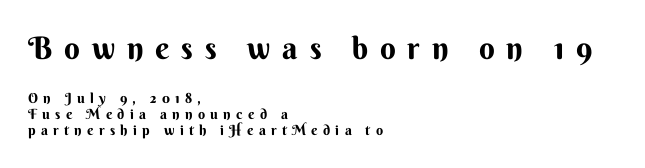
The image shows 31 px sans-serif type, upright; set left-aligned, line spacing 1.16x, unusually wide letter spacing (+0.38 em), not underlined; the first (top) block is 2.21x larger; medium stroke contrast and a small x-height.
